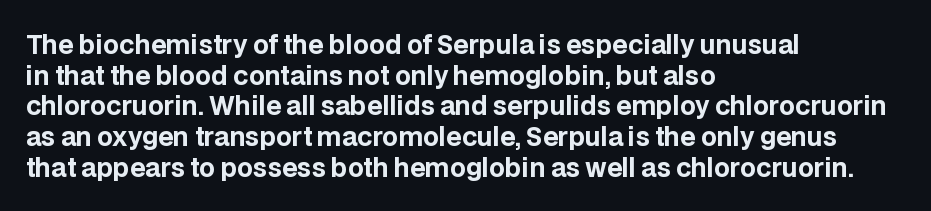
{"italic": "no", "bold": "yes", "underline": "no", "align": "left", "line_spacing_ratio": 1.23, "letter_spacing": "normal", "letter_spacing_em": 0.0, "glyph_px": 25}
